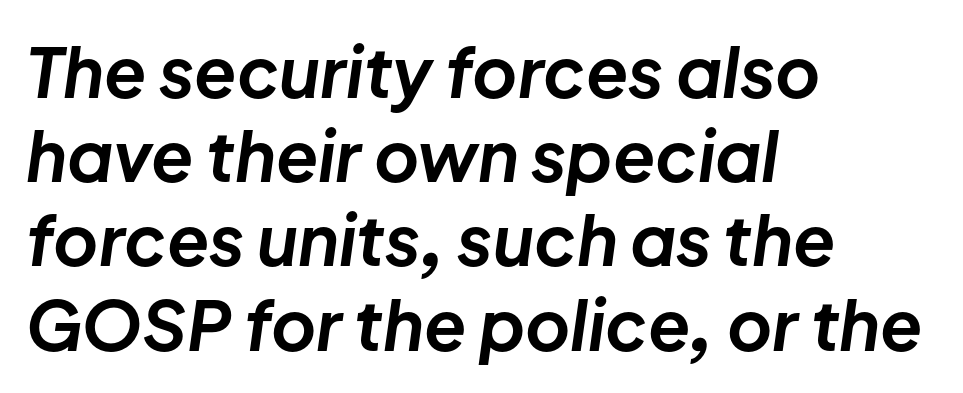
Q: Is the text bold? A: Yes.
Q: Is the text italic (slanted)? A: Yes, it leans right by about 8 degrees.
Q: Is the text underlined? A: No.
Q: How is the paragraph aligned? A: Left-aligned.
Q: Is the spacing between letters normal or unusually wide? A: Normal.
Q: Width (condensed, normal, or wide)? A: Normal.
Q: Stroke contrast? A: Low.
Q: x-height? A: Medium.
Q: Monospaced? A: No.
